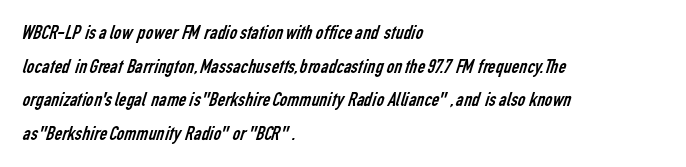
This block has exactly the height ordinary leading produces. Horizontally, the lines are justified to the leading edge only. Any mark beneath the type? The region is blank. This rendering leaves character spacing at its baseline value.
